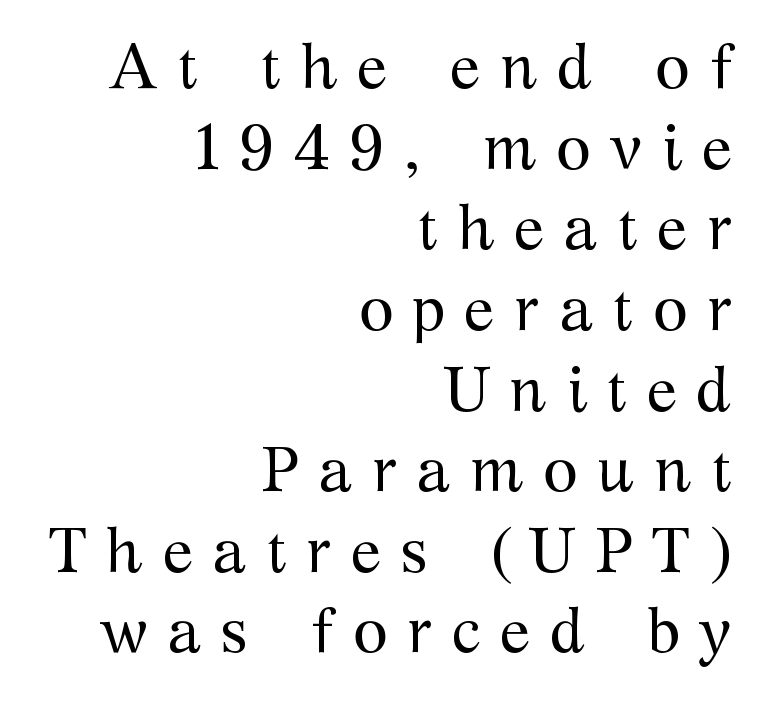
The image shows 63 px regular-weight serif type, upright; set right-aligned, normal line spacing (1.28x), unusually wide letter spacing (+0.31 em), not underlined; medium stroke contrast and a medium x-height.
